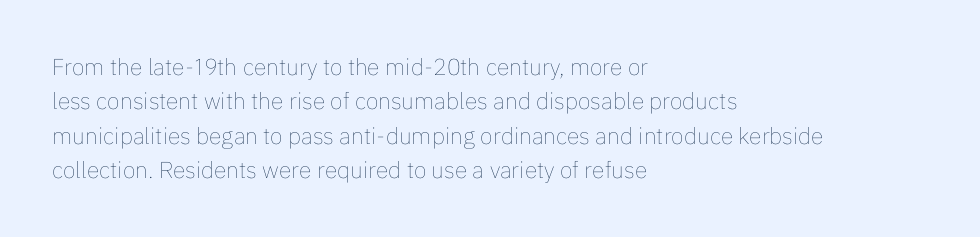
The image shows 23 px text type, upright; set left-aligned, normal line spacing (1.5x), normal letter spacing, not underlined.
